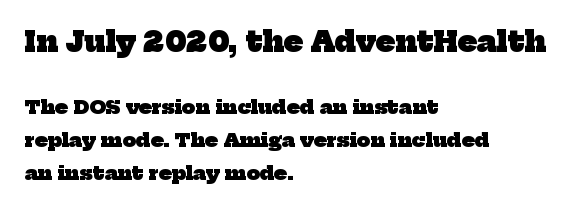
The image shows 28 px heavy serif type; set left-aligned, line spacing 1.73x, normal letter spacing, not underlined; the first (top) block is 1.47x larger; low stroke contrast and a medium x-height.
